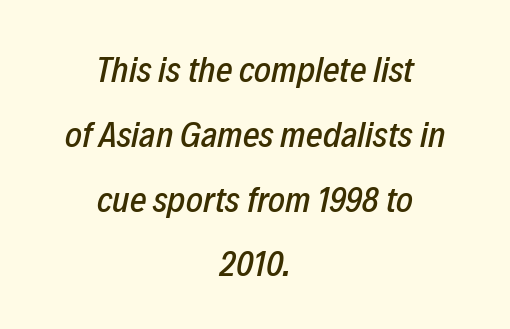
Standard letterfit; no display-style spreading of the glyphs. Words float on clear page, feet unadorned. Looking at the ascenders, they clearly lean. If you folded the block vertically in half, each line would mirror itself in length. Spacing verdict: proportional, widths tailored to each character.
